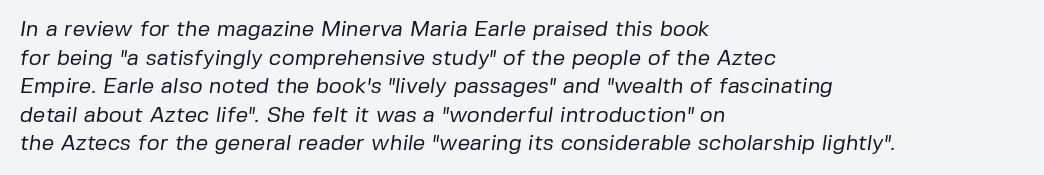
Q: Is the text bold? A: No.
Q: Is the text underlined? A: No.
Q: How is the paragraph aligned? A: Left-aligned.
Q: Is the spacing between letters normal or unusually wide? A: Normal.
Q: Is the spacing between lines tight, normal or loose? A: Normal.
